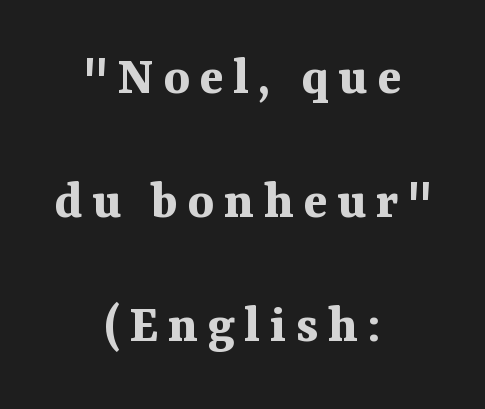
{"serif": "yes", "italic": "no", "bold": "yes", "weight": "bold", "width": "normal", "stroke_contrast": "medium", "x_height": "medium", "monospaced": "no", "underline": "no", "align": "center", "line_spacing": "loose", "line_spacing_ratio": 2.21, "glyph_px": 56}
